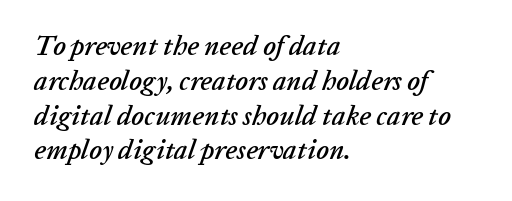
Alignment: flush left. In terms of posture, this sample is oblique. Vertically, the passage feels balanced, rows spaced as you'd expect. The strip under each line holds only bare page. The tracking reads as untouched default to a designer's eye.
